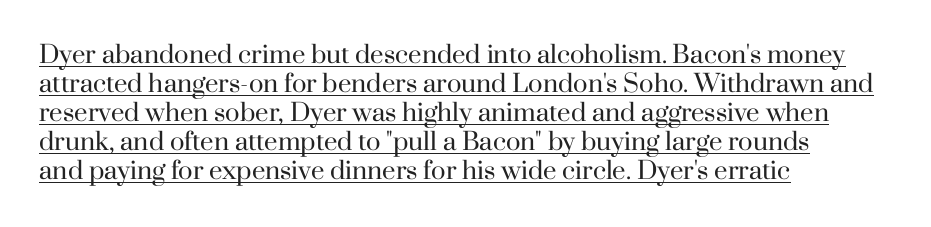
The image shows 24 px text type, upright; set left-aligned, line spacing 1.21x, normal letter spacing, underlined.
